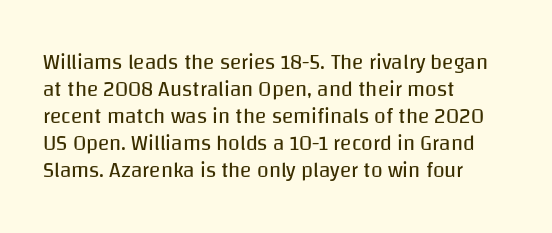
The image shows 21 px text type, upright; set left-aligned, normal line spacing (1.28x), normal letter spacing, not underlined.
